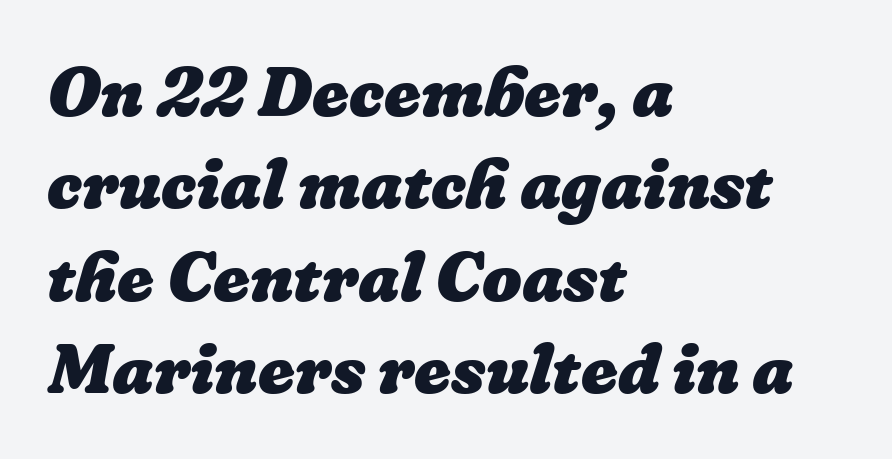
The image shows 70 px heavy type; set left-aligned, normal line spacing (1.32x), normal letter spacing, not underlined; low stroke contrast and a medium x-height.
